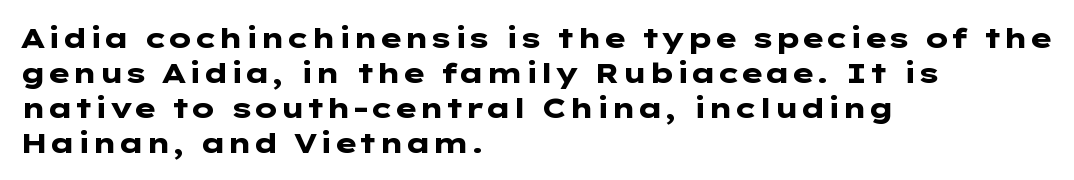
Q: Is the text bold? A: Yes.
Q: Is the text italic (slanted)? A: No, it is upright.
Q: Is the typeface a serif or a sans-serif typeface? A: Sans-serif.
Q: Is the text underlined? A: No.
Q: How is the paragraph aligned? A: Left-aligned.
Q: Is the spacing between letters normal or unusually wide? A: Normal.
Q: Is the spacing between lines tight, normal or loose? A: Normal.
Q: Width (condensed, normal, or wide)? A: Wide.
Q: Stroke contrast? A: Low.
Q: x-height? A: Medium.
